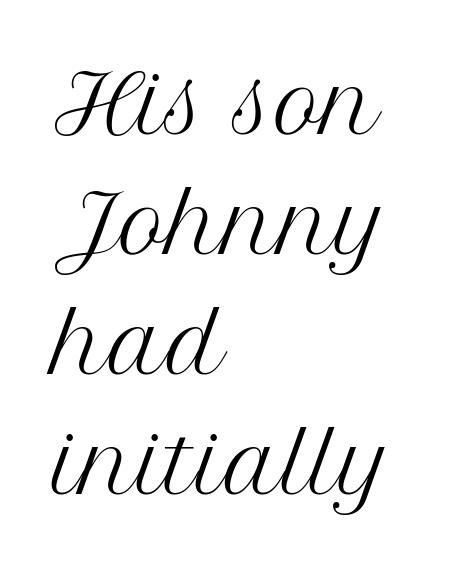
Q: Is the text bold? A: No.
Q: Is the text italic (slanted)? A: Yes.
Q: Is the text underlined? A: No.
Q: How is the paragraph aligned? A: Left-aligned.
Q: Is the spacing between letters normal or unusually wide? A: Normal.
Q: Is the spacing between lines tight, normal or loose? A: Normal.
Q: Width (condensed, normal, or wide)? A: Normal.
Q: Stroke contrast? A: Medium.
Q: x-height? A: Medium.
Q: Monospaced? A: No.
